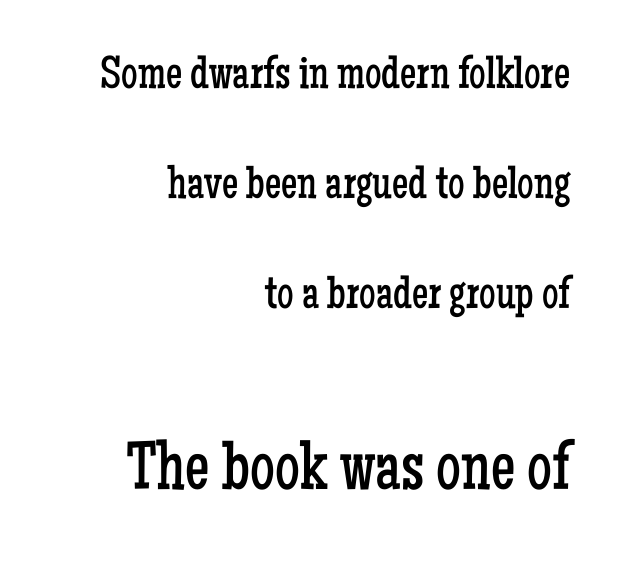
{"serif": "yes", "italic": "no", "bold": "no", "weight": "regular", "width": "condensed", "stroke_contrast": "low", "x_height": "medium", "monospaced": "no", "underline": "no", "align": "right", "line_spacing": "loose", "line_spacing_ratio": 2.39, "letter_spacing": "normal", "letter_spacing_em": 0.0, "larger_block": "second", "size_ratio": 1.5, "glyph_px": 69}
